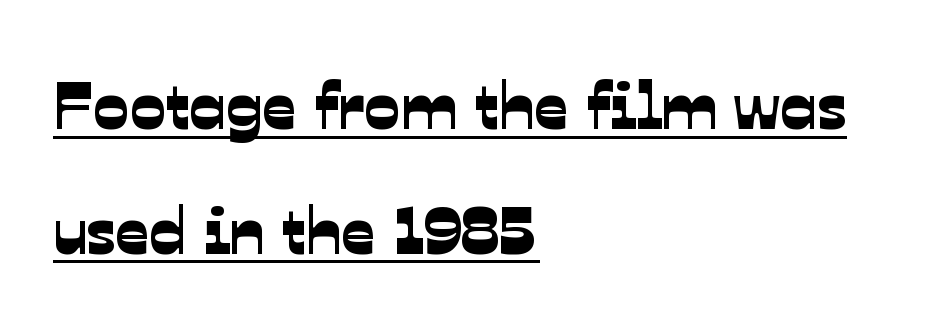
The image shows 67 px sans-serif type; set left-aligned, line spacing 1.86x, normal letter spacing, underlined; low stroke contrast and a medium x-height.
